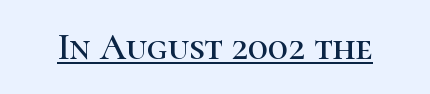
To sum up the face: it has serifs. Compared with undecorated copy, this sample adds a rule below the words. Looks like regular typesetting: each glyph gets only the width it needs. The typography opts for an upright posture over an oblique one. Is the letter spacing exaggerated? No — it looks like the ordinary default.
